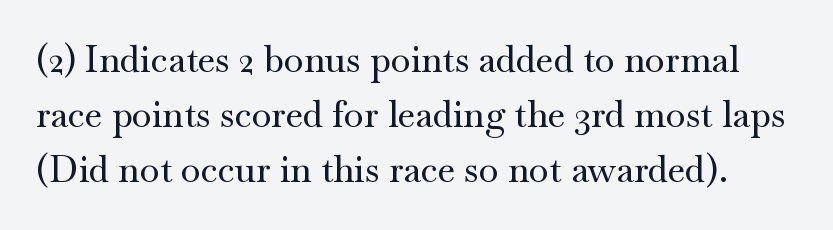
A typesetter would call this proportional, since set widths differ per character. This sample keeps an unexceptional amount of space between lines. The passage shown has conventional tracking throughout. In terms of posture, this sample is upright. Regarding serifs, this sample has them. Any mark beneath the type? The region is blank.
